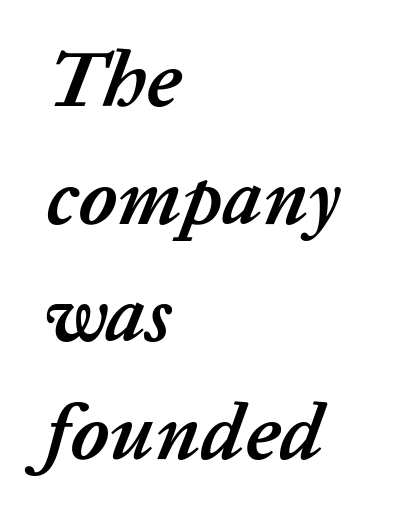
The image shows 79 px semibold type, italic (leaning right); set left-aligned, normal line spacing (1.49x), normal letter spacing, not underlined; low stroke contrast and a medium x-height.
